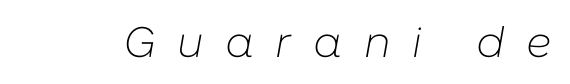
The image shows 43 px light type, italic (leaning right); set unusually wide letter spacing (+0.5 em), not underlined; low stroke contrast and a medium x-height.
